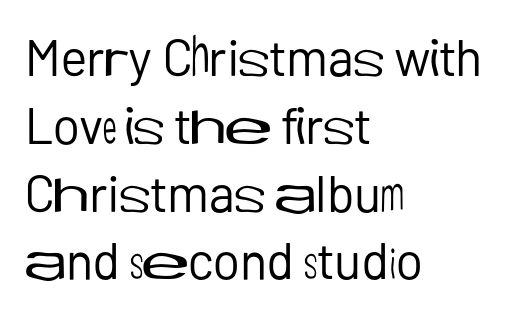
Q: Is the text bold? A: No.
Q: Is the text italic (slanted)? A: No, it is upright.
Q: Is the typeface a serif or a sans-serif typeface? A: Sans-serif.
Q: Is the text underlined? A: No.
Q: How is the paragraph aligned? A: Left-aligned.
Q: Is the spacing between letters normal or unusually wide? A: Normal.
Q: Is the spacing between lines tight, normal or loose? A: Normal.
Q: Width (condensed, normal, or wide)? A: Normal.
Q: Stroke contrast? A: Low.
Q: x-height? A: Medium.
Q: Monospaced? A: No.
